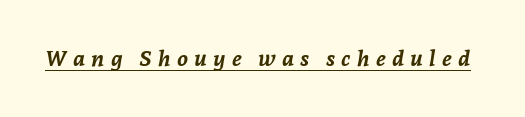
What stands out about the letter spacing? Its width — letters are far apart. The typesetting leans heavy: a genuine bold. Is the type slanted? Yes — the strokes lean at a clear angle. The lettering is marked with a stroke running underneath it.
